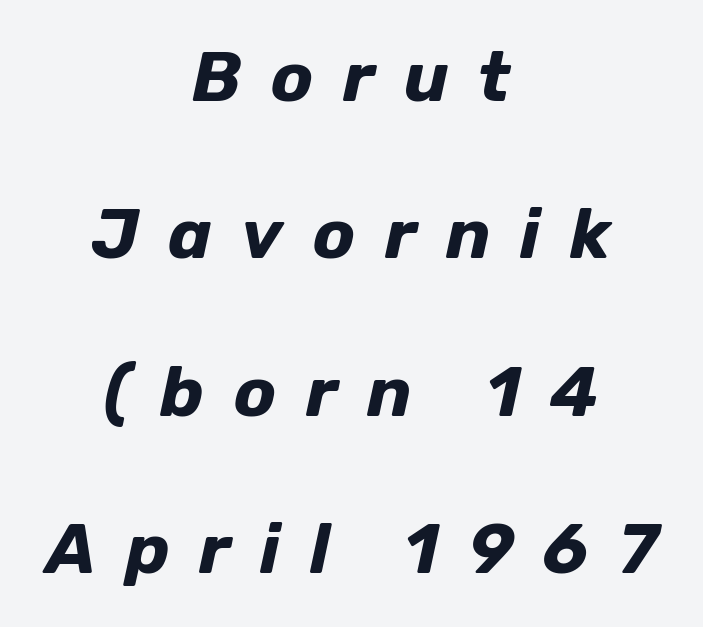
You'd pick this weight for a headline — it's a proper bold. These lines were composed using italics. You could not count columns in this text — the font is proportionally spaced. Observe the wide spacing: letters keep a clear distance from each other.
